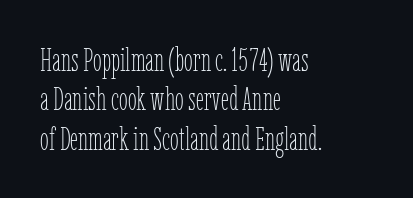
The image shows 32 px thin, condensed type, upright; set left-aligned, line spacing 1.23x, normal letter spacing, not underlined; low stroke contrast and a medium x-height.
